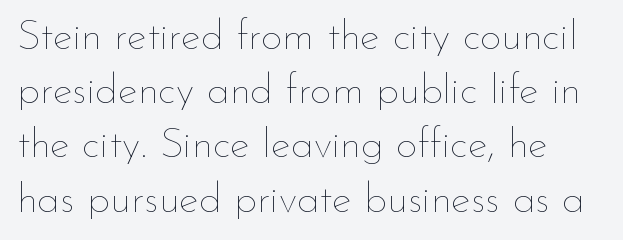
Q: Is the text bold? A: No.
Q: Is the text italic (slanted)? A: No, it is upright.
Q: Is the text underlined? A: No.
Q: Is the spacing between letters normal or unusually wide? A: Normal.
Q: Is the spacing between lines tight, normal or loose? A: Normal.
Q: Width (condensed, normal, or wide)? A: Normal.
Q: Stroke contrast? A: Low.
Q: x-height? A: Small.
Q: Monospaced? A: No.
